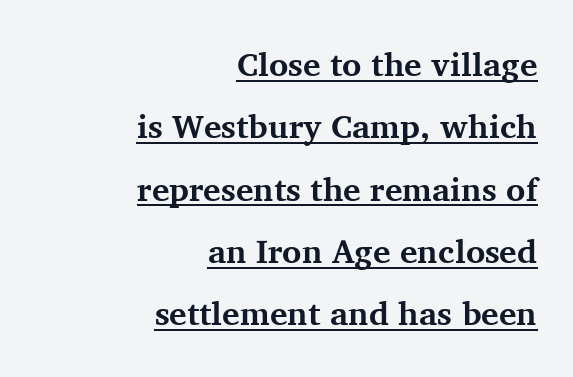
Spacing verdict: proportional, widths tailored to each character. Compared with undecorated copy, this sample adds a rule below the words. Line endings align vertically; line beginnings do not. To sum up the face: it has serifs.
